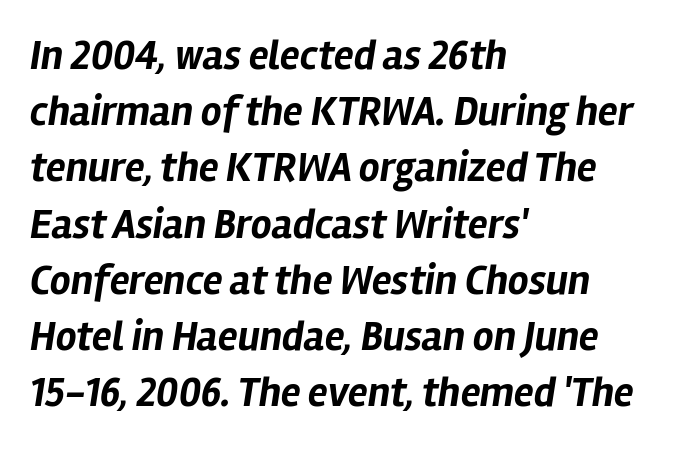
The image shows 41 px bold type, italic (leaning right); set left-aligned, normal line spacing (1.37x), normal letter spacing, not underlined; low stroke contrast and a medium x-height.
